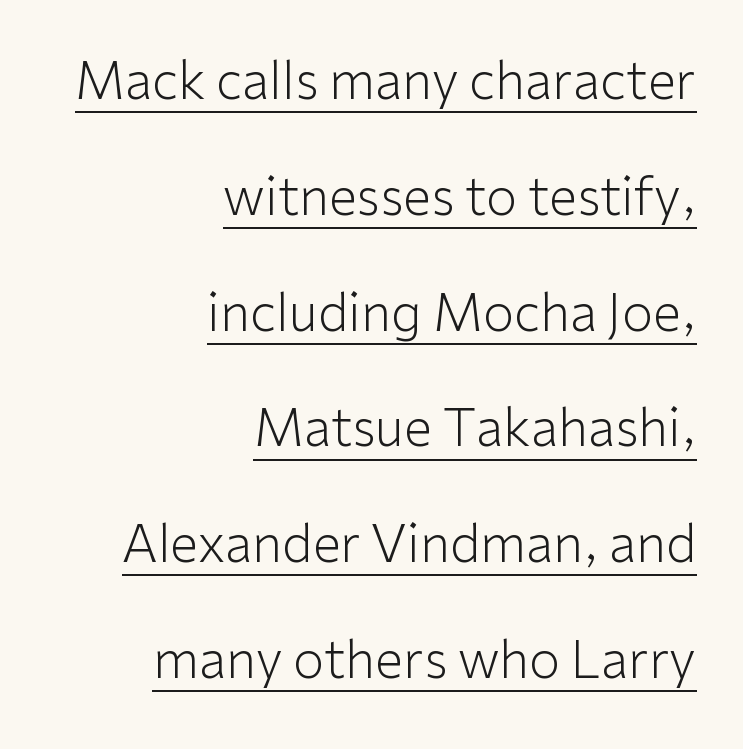
This sample carries an underscore along the baseline area. Is the type heavy? It reads as light-to-regular instead. The font's upright variant was chosen for this text. Caption: standard tracking, unaltered.
